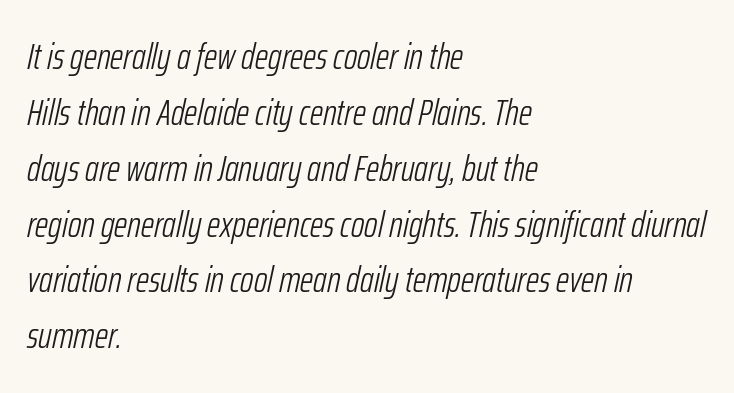
The image shows 37 px light, condensed type, italic (leaning right); set left-aligned, normal line spacing (1.51x), normal letter spacing, not underlined; low stroke contrast and a medium x-height.
